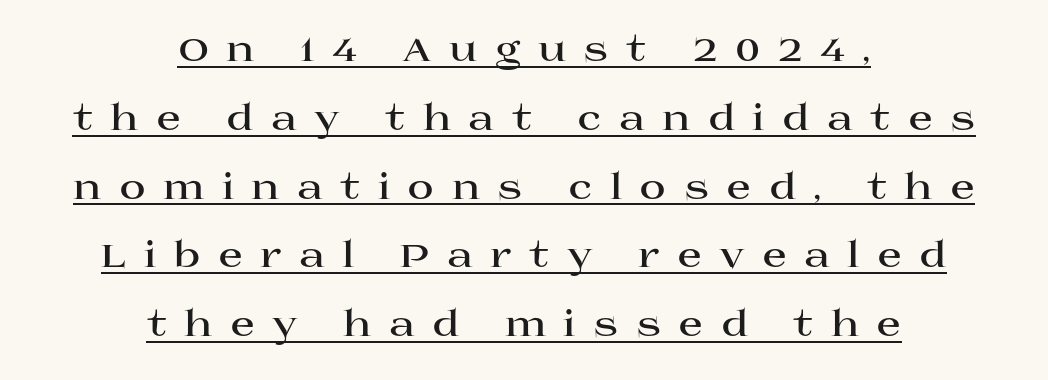
Q: Is the text bold? A: Yes.
Q: Is the text italic (slanted)? A: No, it is upright.
Q: Is the typeface a serif or a sans-serif typeface? A: Serif.
Q: Is the text underlined? A: Yes.
Q: How is the paragraph aligned? A: Centered.
Q: Is the spacing between letters normal or unusually wide? A: Unusually wide.
Q: Is the spacing between lines tight, normal or loose? A: Loose.
Q: Width (condensed, normal, or wide)? A: Wide.
Q: Stroke contrast? A: High.
Q: x-height? A: Large.
Q: Monospaced? A: No.
